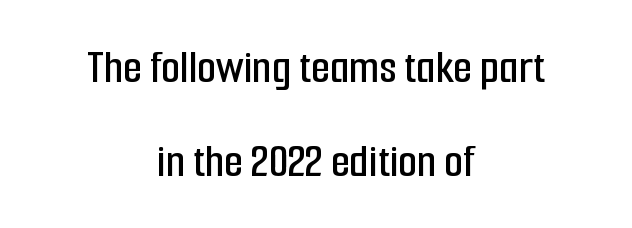
The image shows 49 px condensed sans-serif type, upright; set centered, loose line spacing (1.91x), normal letter spacing, not underlined; low stroke contrast and a medium x-height.
